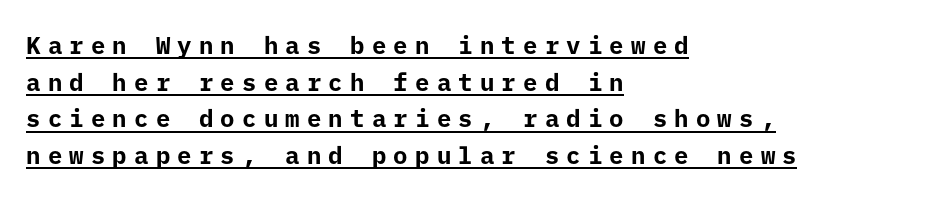
The image shows 24 px bold type, upright; set left-aligned, normal line spacing (1.53x), unusually wide letter spacing (+0.3 em), underlined.
